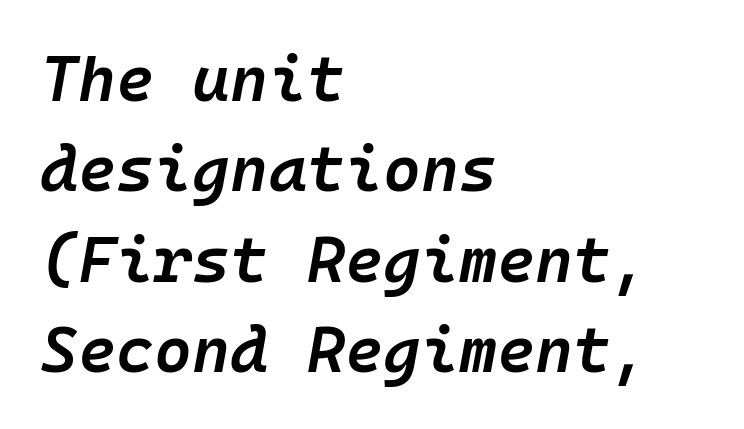
Q: Is the text bold? A: Semi-bold.
Q: Is the text italic (slanted)? A: Yes, it leans right by about 10 degrees.
Q: Is the text underlined? A: No.
Q: How is the paragraph aligned? A: Left-aligned.
Q: Is the spacing between letters normal or unusually wide? A: Normal.
Q: Is the spacing between lines tight, normal or loose? A: Normal.
Q: Width (condensed, normal, or wide)? A: Normal.
Q: Stroke contrast? A: Low.
Q: x-height? A: Medium.
Q: Monospaced? A: Yes.
